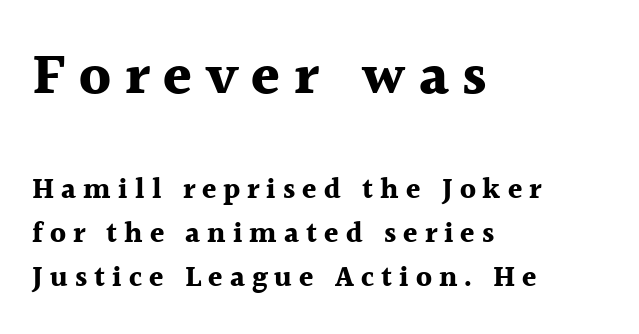
The image shows 58 px bold serif type, upright; set left-aligned, normal line spacing (1.52x), unusually wide letter spacing (+0.24 em), not underlined; the first (top) block is 2.0x larger; a medium x-height.
